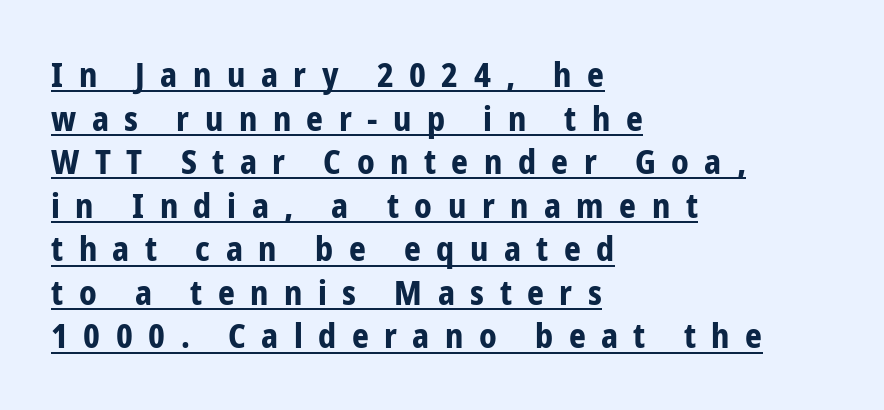
Q: Is the text bold? A: Yes.
Q: Is the text italic (slanted)? A: No, it is upright.
Q: Is the typeface a serif or a sans-serif typeface? A: Sans-serif.
Q: Is the text underlined? A: Yes.
Q: How is the paragraph aligned? A: Left-aligned.
Q: Is the spacing between letters normal or unusually wide? A: Unusually wide.
Q: Is the spacing between lines tight, normal or loose? A: Normal.
Q: Width (condensed, normal, or wide)? A: Condensed.
Q: Stroke contrast? A: Low.
Q: x-height? A: Medium.
Q: Monospaced? A: No.
